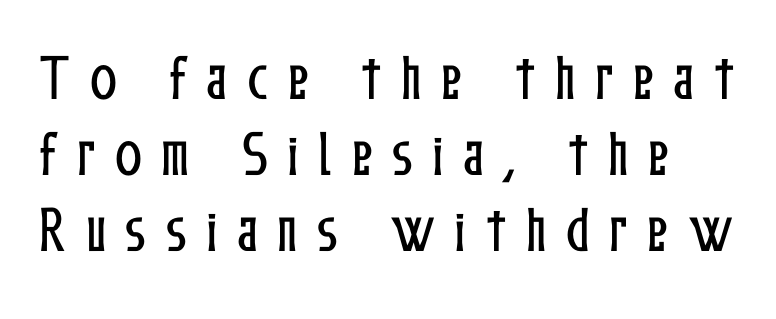
{"italic": "no", "width": "condensed", "stroke_contrast": "low", "x_height": "medium", "monospaced": "no", "underline": "no", "line_spacing": "normal", "line_spacing_ratio": 1.52, "letter_spacing": "wide", "letter_spacing_em": 0.39, "glyph_px": 50}
